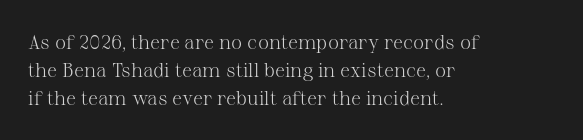
Nothing heavy about these letters — not bold at all. Compared with a centered layout, this one pins lines to the left instead. Spacing between characters is what you'd get straight out of the box. Posture: vertical. Anything drawn beneath the words? Only blank space.
